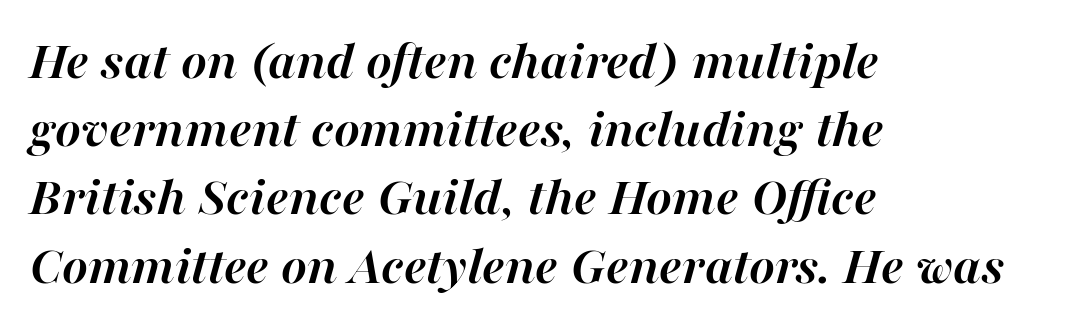
Q: Is the text bold? A: Yes.
Q: Is the text italic (slanted)? A: Yes, it leans right by about 16 degrees.
Q: Is the text underlined? A: No.
Q: How is the paragraph aligned? A: Left-aligned.
Q: Is the spacing between letters normal or unusually wide? A: Normal.
Q: Width (condensed, normal, or wide)? A: Normal.
Q: Stroke contrast? A: High.
Q: x-height? A: Medium.
Q: Monospaced? A: No.
